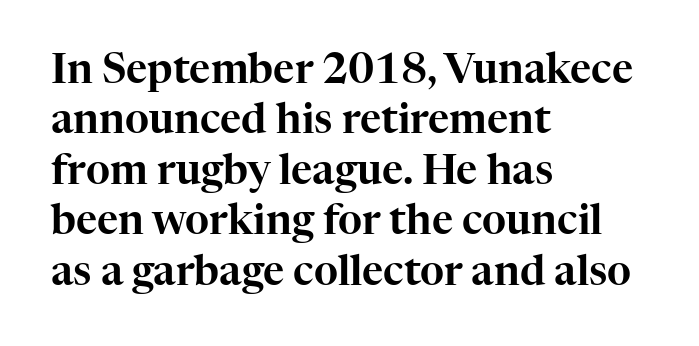
The image shows 41 px serif type, upright; set left-aligned, line spacing 1.23x, normal letter spacing, not underlined; high stroke contrast and a medium x-height.
